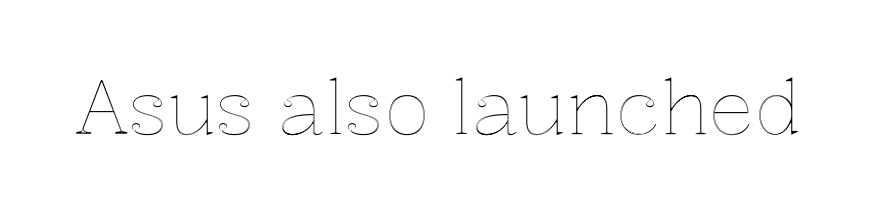
The gaps between neighbouring characters are ordinary and unremarkable. Varying glyph widths throughout — classic text-font behaviour. No italicization has been applied; the sample stays upright. The zone under the glyphs is completely vacant.
